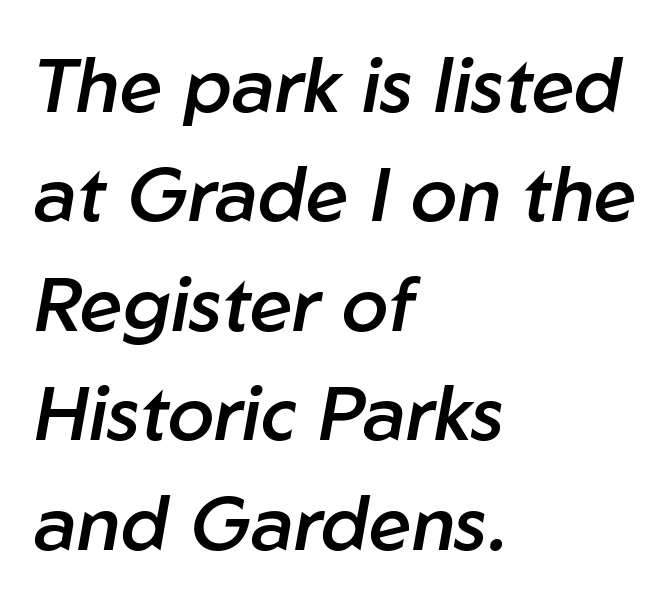
Short note: letters normally spaced. Whoever set this chose a conventional vertical rhythm. Nobody drew a line under any word here. Set as a demibold, roughly 600 on the weight scale.
